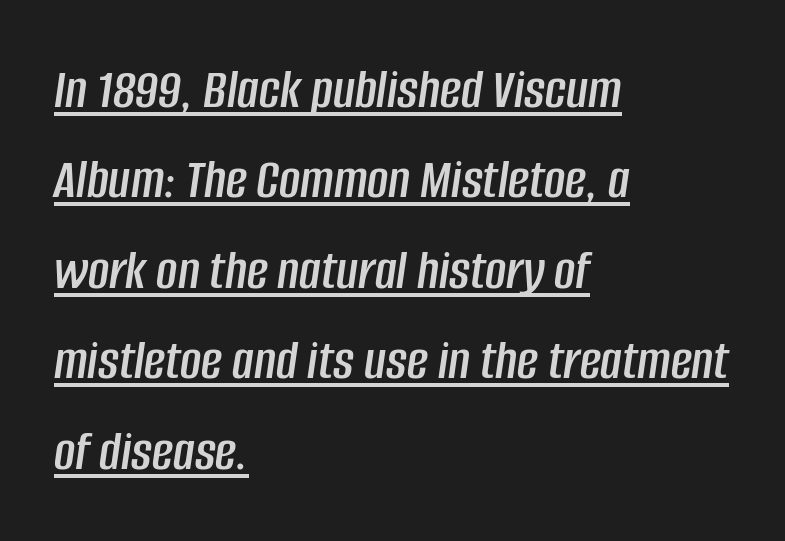
{"italic": "yes", "lean": "right", "slant_degrees": 8, "width": "condensed", "stroke_contrast": "low", "x_height": "large", "monospaced": "no", "underline": "yes", "align": "left", "line_spacing": "normal", "line_spacing_ratio": 1.56, "letter_spacing": "normal", "letter_spacing_em": 0.0, "glyph_px": 58}
